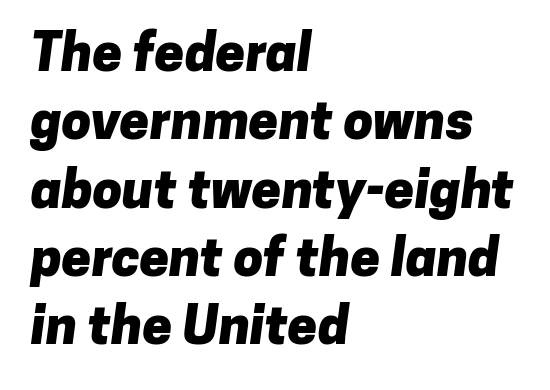
{"serif": "no", "bold": "yes", "weight": "heavy", "width": "normal", "stroke_contrast": "low", "x_height": "medium", "monospaced": "no", "underline": "no", "align": "left", "line_spacing": "normal", "line_spacing_ratio": 1.29, "letter_spacing": "normal", "letter_spacing_em": 0.0, "glyph_px": 53}
